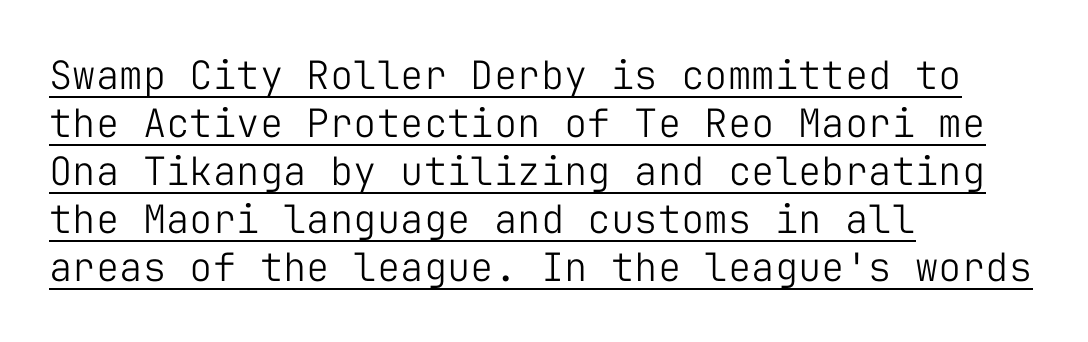
Q: Is the text bold? A: No.
Q: Is the text italic (slanted)? A: No, it is upright.
Q: Is the typeface a serif or a sans-serif typeface? A: Sans-serif.
Q: Is the text underlined? A: Yes.
Q: How is the paragraph aligned? A: Left-aligned.
Q: Is the spacing between letters normal or unusually wide? A: Normal.
Q: Width (condensed, normal, or wide)? A: Normal.
Q: Stroke contrast? A: Low.
Q: x-height? A: Medium.
Q: Monospaced? A: Yes.
